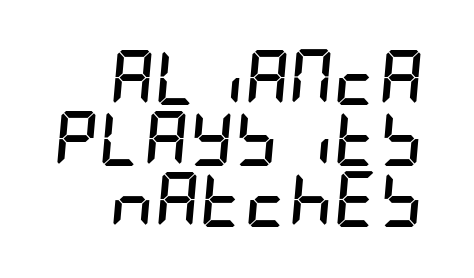
All the whitespace from short lines collects on the left. Beneath every word, the page is bare. Compared with typical paragraphs, the rows here are closer together. Default kerning and tracking; the words read as compact shapes. Summary of weight: heavy, a full bold. This is oblique type, the kind used for emphasis or titles.
